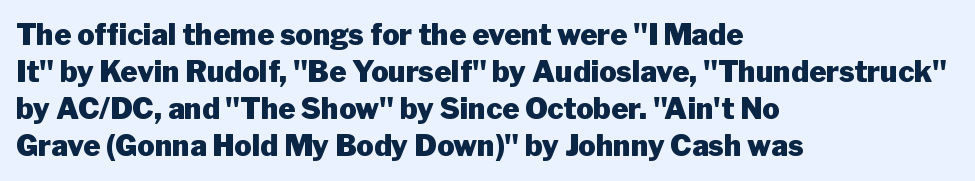
{"serif": "no", "italic": "no", "bold": "yes", "weight": "heavy", "width": "normal", "stroke_contrast": "low", "x_height": "medium", "monospaced": "no", "underline": "no", "align": "left", "line_spacing": "normal", "line_spacing_ratio": 1.28, "letter_spacing": "normal", "letter_spacing_em": 0.0, "glyph_px": 29}
